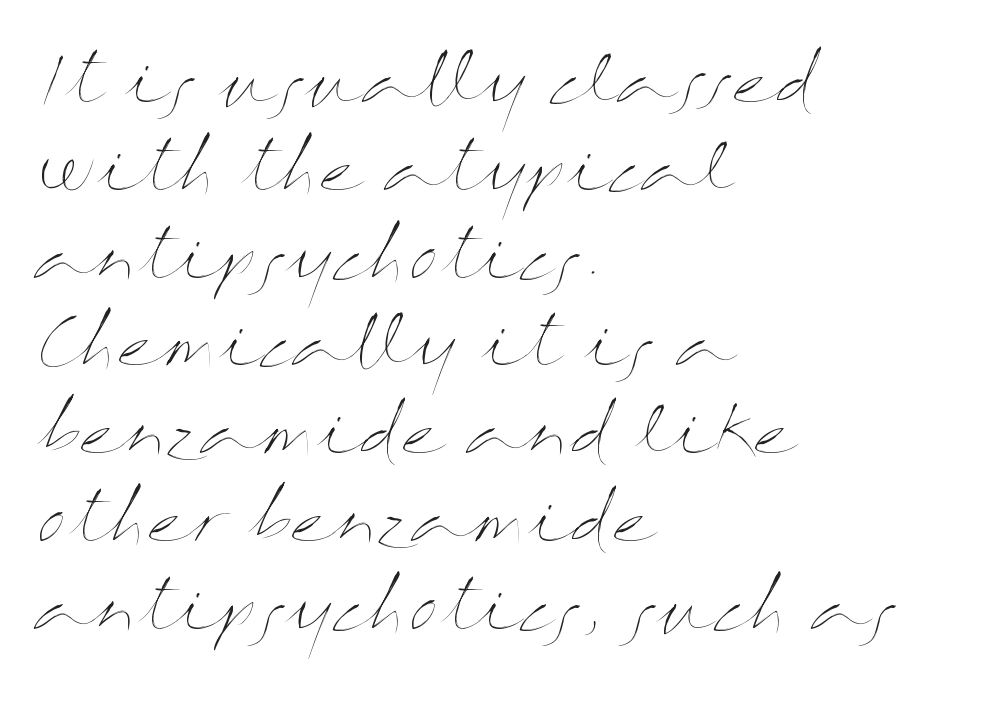
{"bold": "no", "weight": "thin", "width": "wide", "stroke_contrast": "medium", "x_height": "medium", "monospaced": "no", "underline": "no", "align": "left", "line_spacing": "normal", "line_spacing_ratio": 1.33, "letter_spacing": "normal", "letter_spacing_em": 0.0, "glyph_px": 66}
